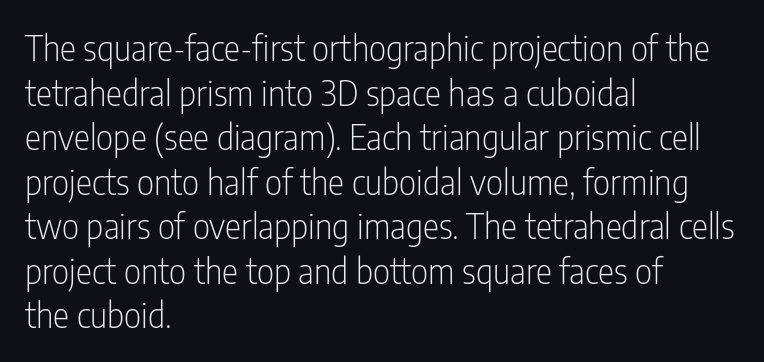
The letters sit at their default tracking, neither squeezed nor spread. The characters are drawn with everyday or finer stroke widths. Leading: standard. The rendering uses natural spacing where letterforms have individual widths. A bare baseline throughout the passage. Classification — sans serif.
